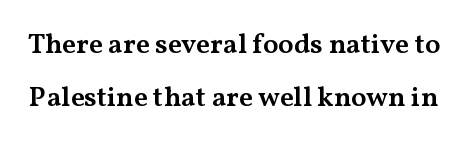
Q: Is the text bold? A: Semi-bold.
Q: Is the text italic (slanted)? A: No, it is upright.
Q: Is the typeface a serif or a sans-serif typeface? A: Serif.
Q: Is the text underlined? A: No.
Q: Is the spacing between letters normal or unusually wide? A: Normal.
Q: Width (condensed, normal, or wide)? A: Wide.
Q: Stroke contrast? A: Medium.
Q: x-height? A: Medium.
Q: Monospaced? A: No.
